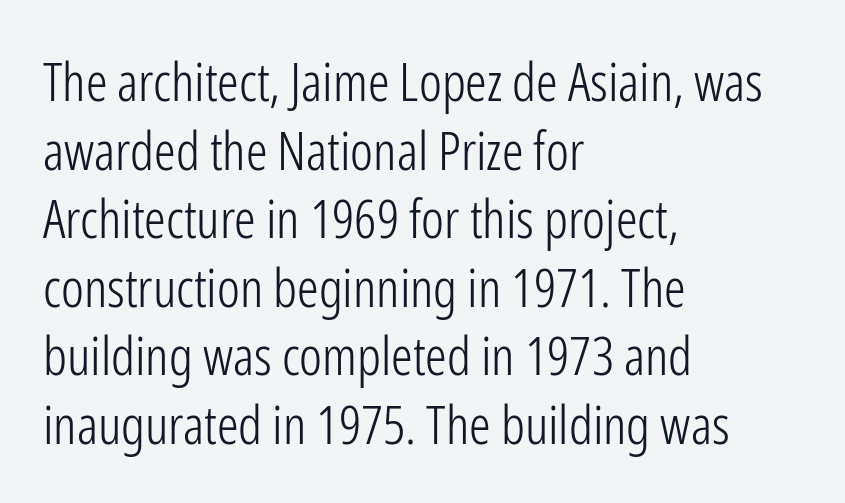
{"serif": "no", "italic": "no", "bold": "no", "weight": "light", "width": "condensed", "stroke_contrast": "low", "x_height": "medium", "monospaced": "no", "underline": "no", "align": "left", "line_spacing": "normal", "line_spacing_ratio": 1.27, "letter_spacing": "normal", "letter_spacing_em": 0.0, "glyph_px": 54}
